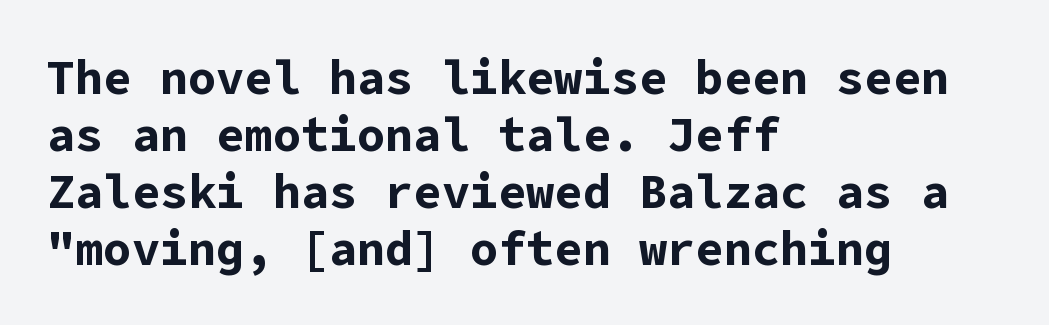
These lines were composed using upright roman letters. Letters rest on an invisible, unmarked baseline. Default kerning and tracking; the words read as compact shapes. Is this a sans? Yes — the strokes have no serifs. Does the copy run flush right? No — it runs flush left. Pretty heavy lettering here — definitely bold.
